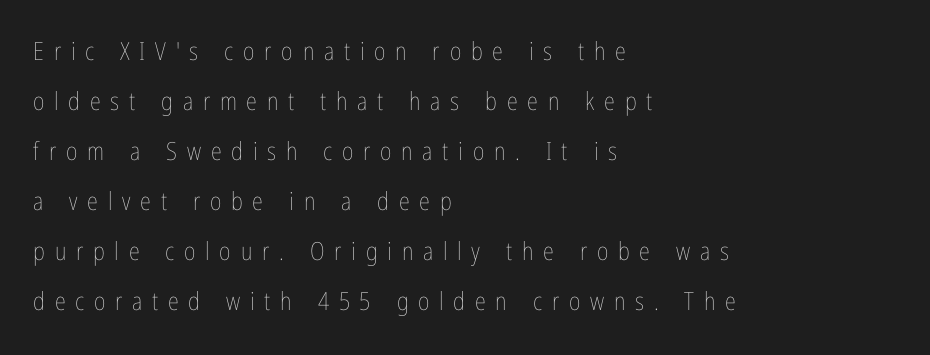
Q: Is the text bold? A: No.
Q: Is the text italic (slanted)? A: No, it is upright.
Q: Is the text underlined? A: No.
Q: How is the paragraph aligned? A: Left-aligned.
Q: Is the spacing between letters normal or unusually wide? A: Unusually wide.
Q: Is the spacing between lines tight, normal or loose? A: Loose.
